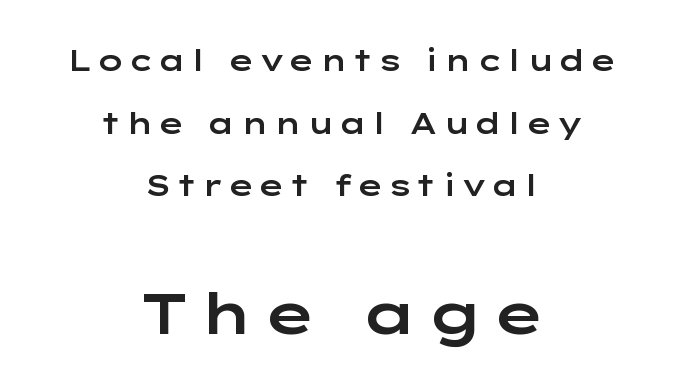
Q: Is the text italic (slanted)? A: No, it is upright.
Q: Is the typeface a serif or a sans-serif typeface? A: Sans-serif.
Q: Is the text underlined? A: No.
Q: How is the paragraph aligned? A: Centered.
Q: Is the spacing between lines tight, normal or loose? A: Loose.
Q: Which block of text is set in a larger size, the first (top) or the second (bottom)? A: The second (bottom) one.
Q: Width (condensed, normal, or wide)? A: Wide.
Q: Stroke contrast? A: Low.
Q: x-height? A: Medium.
Q: Monospaced? A: No.
